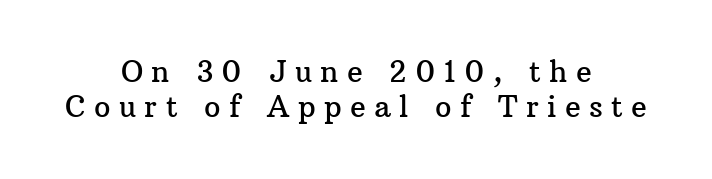
{"serif": "yes", "italic": "no", "width": "normal", "stroke_contrast": "medium", "x_height": "medium", "monospaced": "no", "underline": "no", "align": "center", "line_spacing_ratio": 1.21, "letter_spacing": "wide", "letter_spacing_em": 0.29, "glyph_px": 29}
